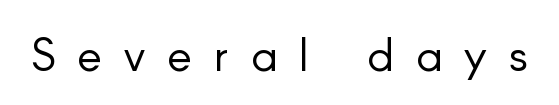
The image shows 47 px light sans-serif type, upright; set unusually wide letter spacing (+0.47 em), not underlined; low stroke contrast and a small x-height.
